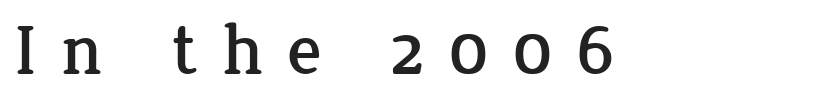
You can tell from the footed stems that serif type was used. Honestly, there is no underline to notice here at all. The rendering inserts visible extra space after every character. You could not count columns in this text — the font is proportionally spaced. If you drew a line through each stem, it would be perfectly vertical.
